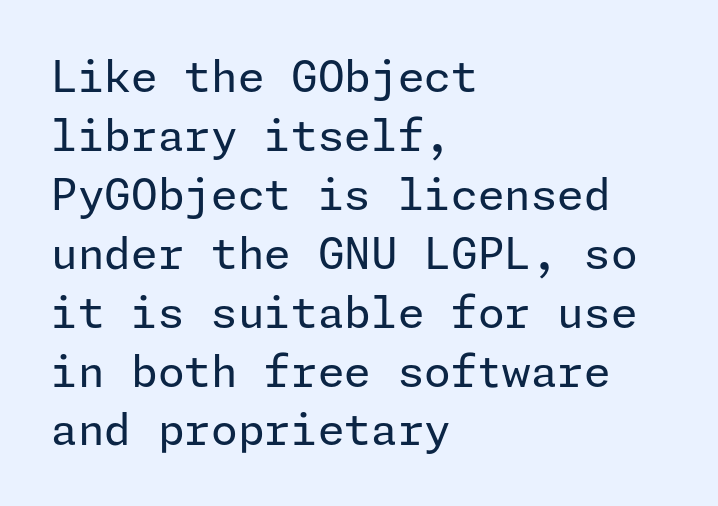
Unlike a traditional serif, this face leaves its strokes unadorned. The leading is moderate, giving the passage an even texture. A classic flush-left, rag-right setting is used for this passage. Heft: none added — not bold. Nobody drew a line under any word here.
